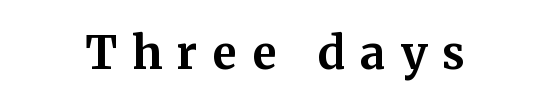
The image shows 45 px bold serif type, upright; set unusually wide letter spacing (+0.34 em), not underlined; medium stroke contrast and a medium x-height.
